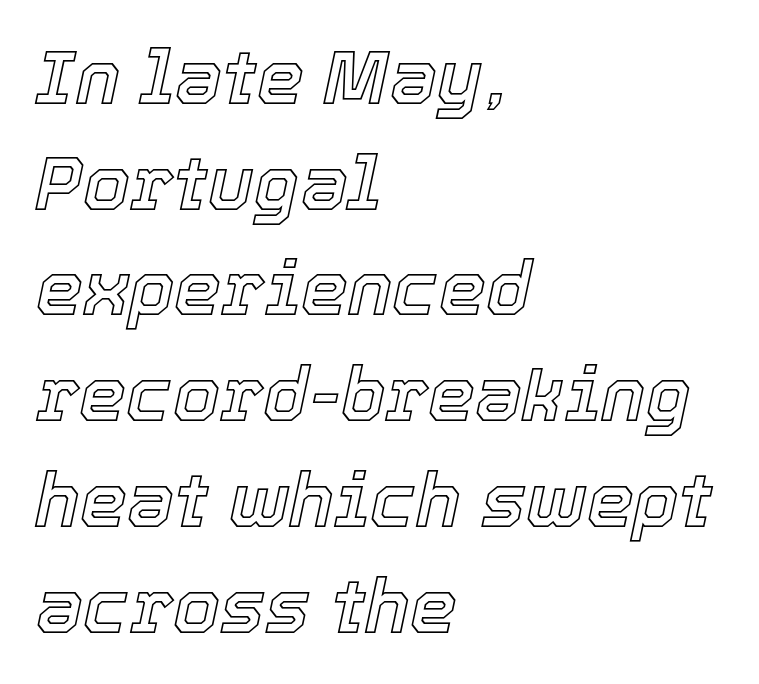
Q: Is the text italic (slanted)? A: Yes, it leans right by about 12 degrees.
Q: Is the text underlined? A: No.
Q: How is the paragraph aligned? A: Left-aligned.
Q: Is the spacing between letters normal or unusually wide? A: Normal.
Q: Is the spacing between lines tight, normal or loose? A: Normal.
Q: Width (condensed, normal, or wide)? A: Normal.
Q: x-height? A: Medium.
Q: Monospaced? A: No.
